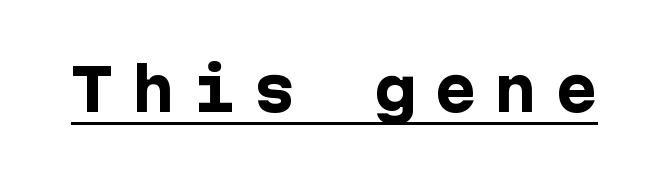
Q: Is the text bold? A: Yes.
Q: Is the text italic (slanted)? A: No, it is upright.
Q: Is the typeface a serif or a sans-serif typeface? A: Sans-serif.
Q: Is the text underlined? A: Yes.
Q: Is the spacing between letters normal or unusually wide? A: Unusually wide.
Q: Width (condensed, normal, or wide)? A: Normal.
Q: Stroke contrast? A: Low.
Q: x-height? A: Medium.
